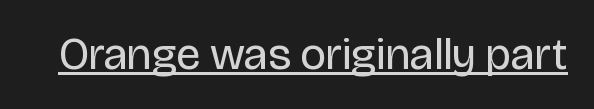
{"serif": "no", "italic": "no", "bold": "no", "weight": "regular", "width": "normal", "stroke_contrast": "low", "x_height": "large", "monospaced": "no", "underline": "yes", "letter_spacing": "normal", "letter_spacing_em": 0.0, "glyph_px": 45}
